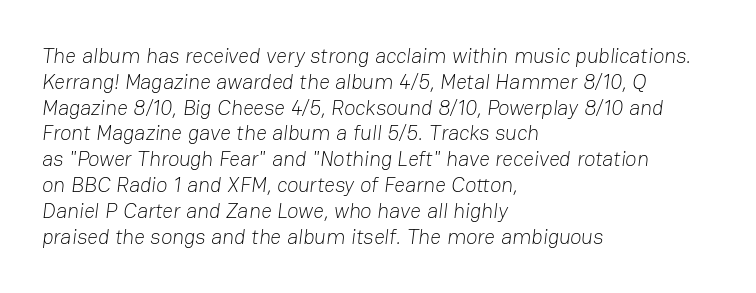
Q: Is the text bold? A: No.
Q: Is the text underlined? A: No.
Q: How is the paragraph aligned? A: Left-aligned.
Q: Is the spacing between letters normal or unusually wide? A: Normal.
